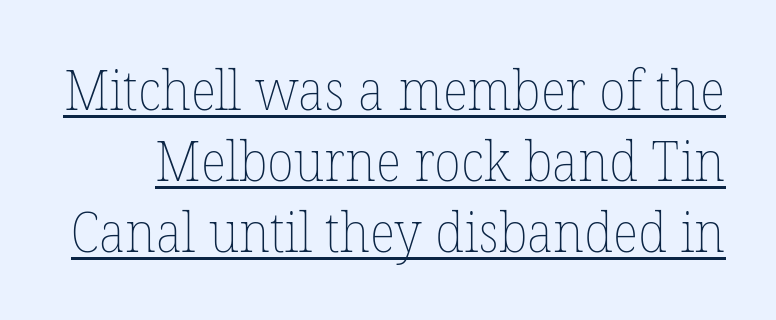
{"italic": "no", "bold": "no", "weight": "thin", "width": "normal", "stroke_contrast": "low", "x_height": "medium", "monospaced": "no", "underline": "yes", "line_spacing": "normal", "line_spacing_ratio": 1.29, "letter_spacing": "normal", "letter_spacing_em": 0.0, "glyph_px": 55}
